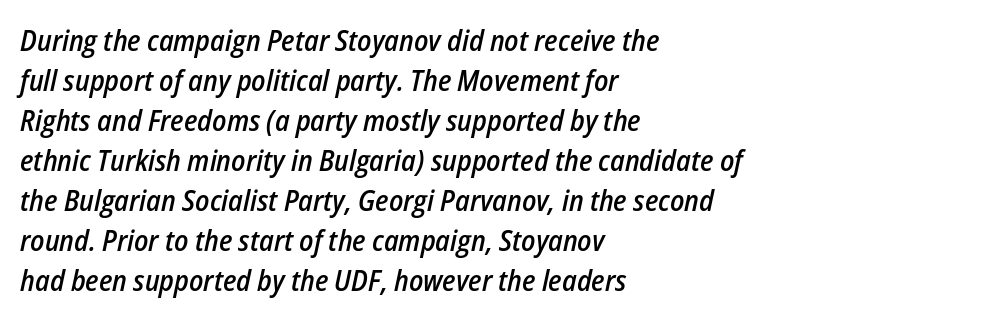
The image shows 29 px semibold, condensed type, italic (leaning right); set left-aligned, normal line spacing (1.38x), normal letter spacing, not underlined; low stroke contrast and a medium x-height.
